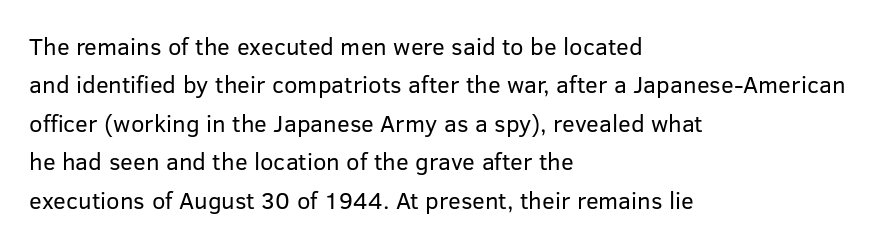
Plain, unruled lines of type. No heavy texture on the line: the type isn't bold. Look at the tracking — it's just the regular setting, nothing added. The axis of the letterforms is exactly vertical. The rows are spaced the way most documents space them.
